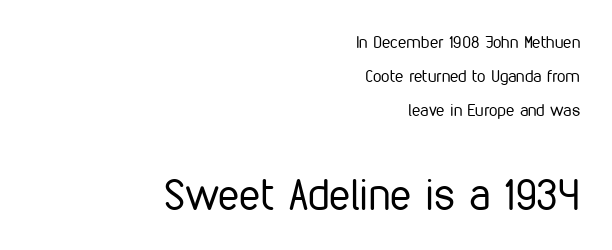
The image shows 43 px regular-weight, condensed sans-serif type, upright; set right-aligned, loose line spacing (2.01x), normal letter spacing, not underlined; the second (bottom) block is 2.53x larger; low stroke contrast and a medium x-height.
